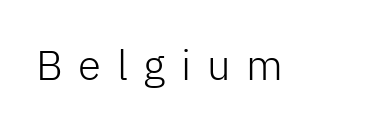
The image shows 42 px light sans-serif type, upright; set unusually wide letter spacing (+0.37 em), not underlined; low stroke contrast and a medium x-height.
